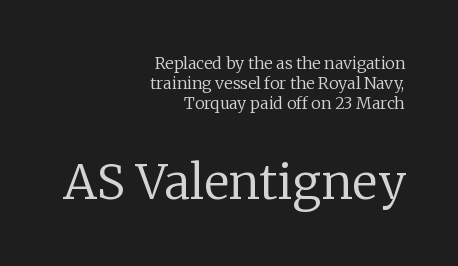
Check the space under the baseline: it is left empty. Line ends are locked; line starts wander. A typesetter would label this face a serif. The axis of the letterforms is exactly vertical. The letters look calm and open, with moderate or lighter stems.
